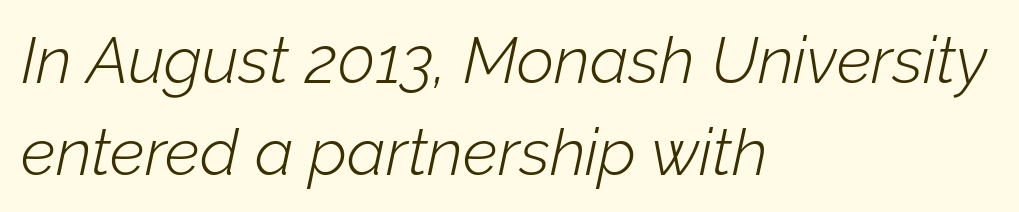
Left-aligned paragraph, ragged on the right. Is the type slanted? Yes — the strokes lean at a clear angle. The rows are spaced the way most documents space them. Default kerning and tracking; the words read as compact shapes. Stems here are at most as thick as an everyday book face.
